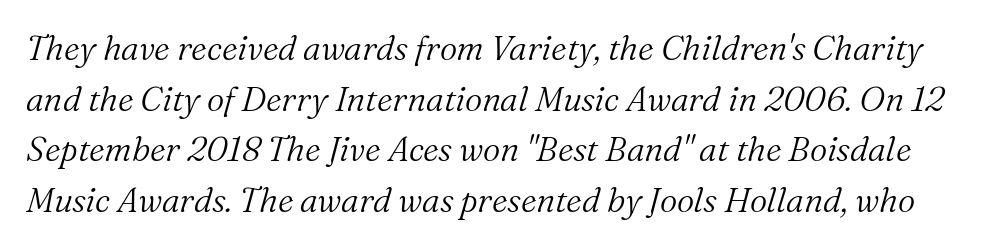
Heft: none added — not bold. The face used here has a pronounced slope to its letters. Characters follow at the spacing the type designer built in. The designer went with a serif here, giving each stem small feet.
